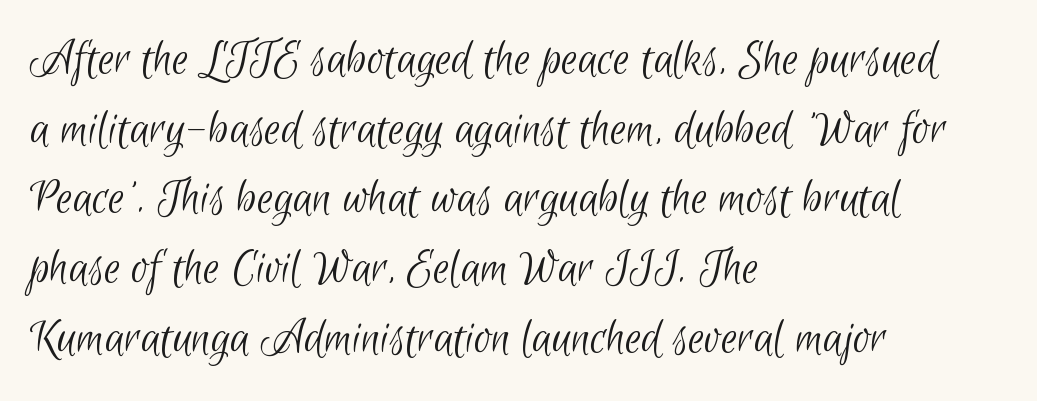
This sample uses plain, unmodified letter spacing. Regular leading. The rendering uses natural spacing where letterforms have individual widths. Weight: regular or lighter.
